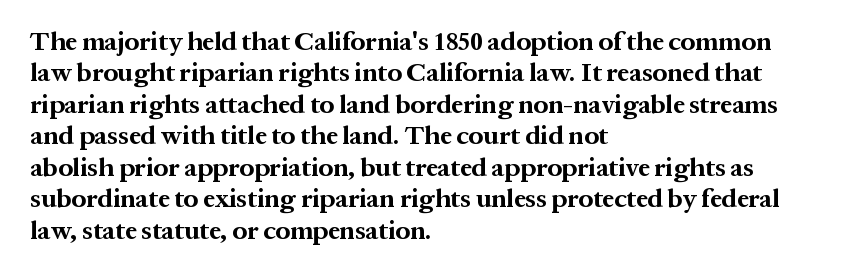
The image shows 26 px bold type, upright; set left-aligned, line spacing 1.21x, normal letter spacing, not underlined.
